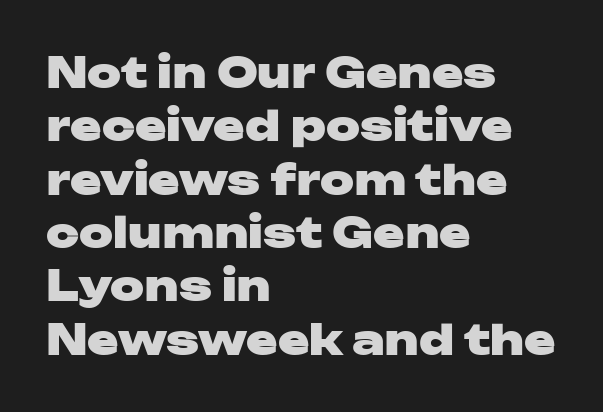
The compositor pushed each line to the left boundary. Emphasis by weight is at full strength: bold. Examine the stroke ends and you'll find no serifs. The vertical gap from one line to the next is medium.
